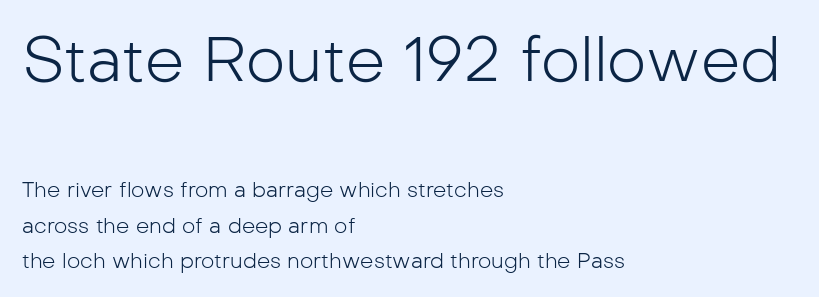
Q: Is the text bold? A: No.
Q: Is the text italic (slanted)? A: No, it is upright.
Q: Is the typeface a serif or a sans-serif typeface? A: Sans-serif.
Q: Is the text underlined? A: No.
Q: How is the paragraph aligned? A: Left-aligned.
Q: Is the spacing between letters normal or unusually wide? A: Normal.
Q: Is the spacing between lines tight, normal or loose? A: Normal.
Q: Which block of text is set in a larger size, the first (top) or the second (bottom)? A: The first (top) one.
Q: Width (condensed, normal, or wide)? A: Normal.
Q: Stroke contrast? A: Low.
Q: x-height? A: Medium.
Q: Monospaced? A: No.
